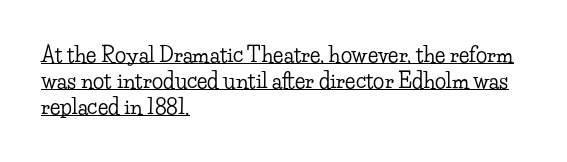
A student would call this left alignment; a typographer would say flush left, rag right. A typographer would call this underscored text. Does the lettering tilt? It doesn't — this is upright. The passage shown has conventional tracking throughout.
